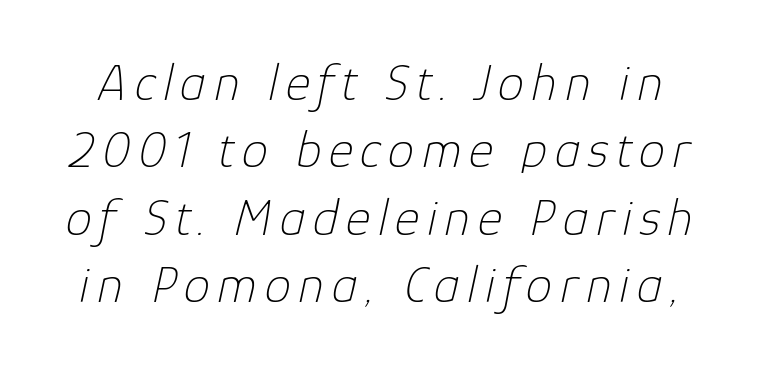
Q: Is the text bold? A: No.
Q: Is the text italic (slanted)? A: Yes, it leans right by about 12 degrees.
Q: Is the text underlined? A: No.
Q: Is the spacing between lines tight, normal or loose? A: Normal.
Q: Width (condensed, normal, or wide)? A: Normal.
Q: Stroke contrast? A: Low.
Q: x-height? A: Medium.
Q: Monospaced? A: No.
